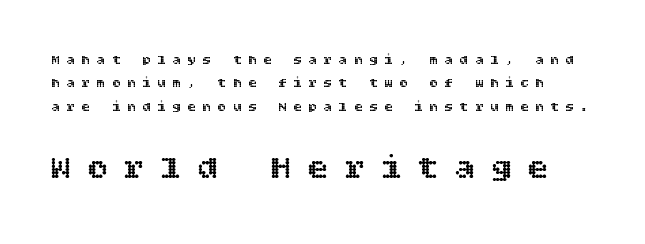
{"italic": "no", "width": "normal", "x_height": "large", "underline": "no", "line_spacing": "normal", "line_spacing_ratio": 1.67, "letter_spacing": "wide", "letter_spacing_em": 0.48, "larger_block": "second", "size_ratio": 2.43, "glyph_px": 34}
